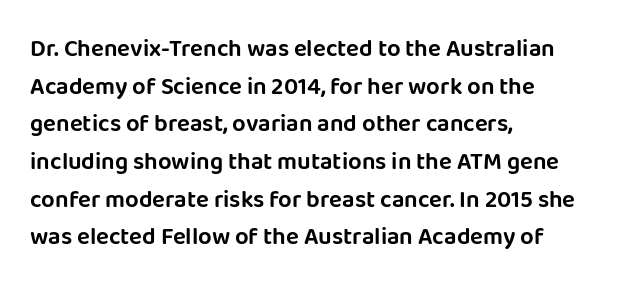
The image shows 24 px text type, upright; set left-aligned, normal line spacing (1.57x), normal letter spacing, not underlined.
